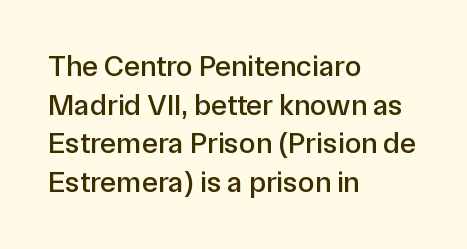
The image shows 30 px sans-serif type, upright; set left-aligned, normal line spacing (1.29x), normal letter spacing, not underlined; low stroke contrast and a medium x-height.
